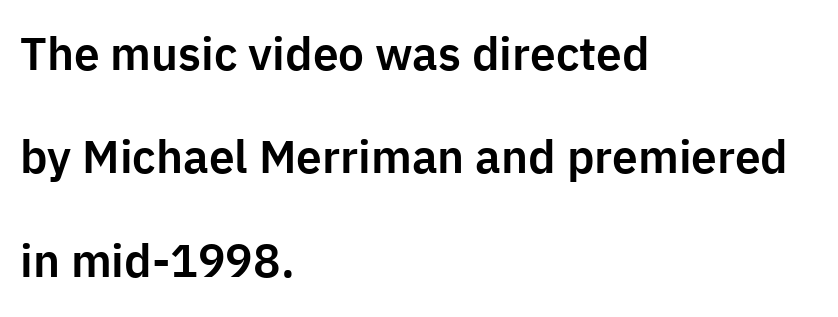
Observe the ordinary spacing: letters are neighbours, not strangers. Horizontally, the lines are justified to the leading edge only. The words here are not underlined. Airy leading. Varying glyph widths throughout — classic text-font behaviour.
